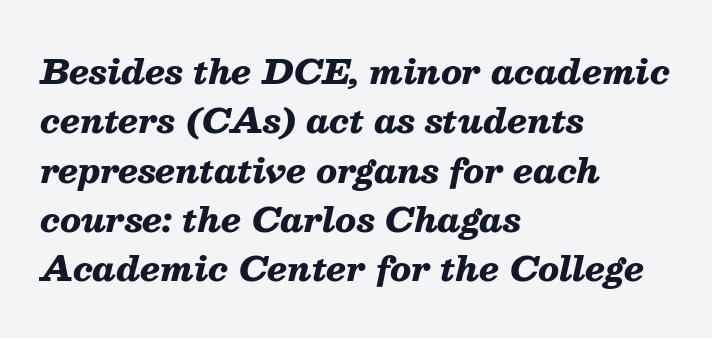
Q: Is the text bold? A: Yes.
Q: Is the text italic (slanted)? A: Yes, it leans right by about 13 degrees.
Q: Is the text underlined? A: No.
Q: How is the paragraph aligned? A: Left-aligned.
Q: Is the spacing between letters normal or unusually wide? A: Normal.
Q: Is the spacing between lines tight, normal or loose? A: Normal.
Q: Width (condensed, normal, or wide)? A: Normal.
Q: Stroke contrast? A: Medium.
Q: x-height? A: Medium.
Q: Monospaced? A: No.
